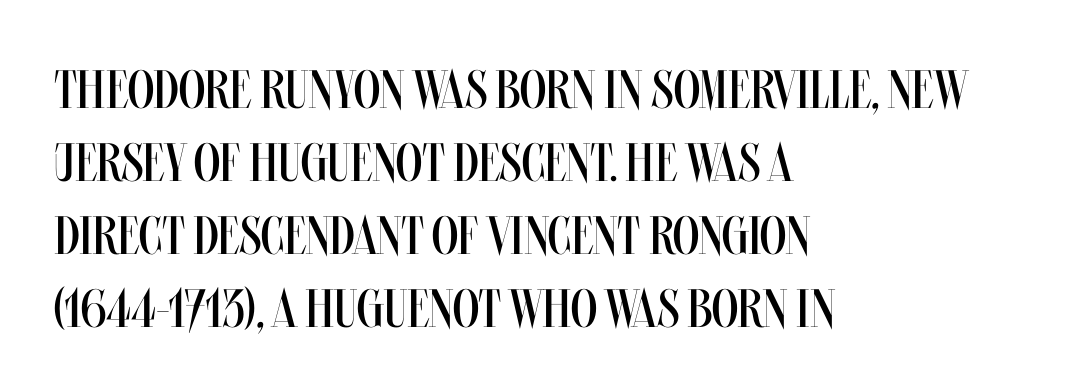
{"italic": "no", "bold": "no", "weight": "regular", "width": "condensed", "stroke_contrast": "medium", "x_height": "large", "monospaced": "no", "underline": "no", "align": "left", "line_spacing": "normal", "line_spacing_ratio": 1.35, "letter_spacing": "normal", "letter_spacing_em": 0.0, "glyph_px": 54}
